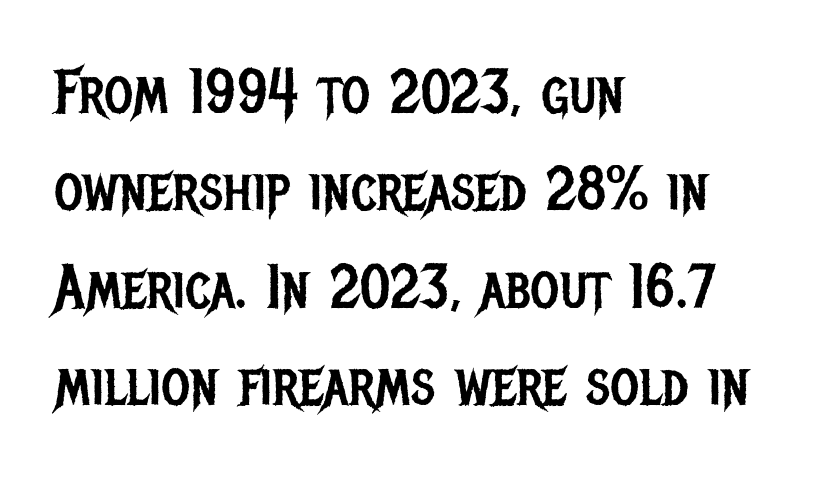
The image shows 62 px regular-weight, condensed sans-serif type, upright; set left-aligned, normal line spacing (1.57x), normal letter spacing, not underlined; low stroke contrast and a large x-height.
